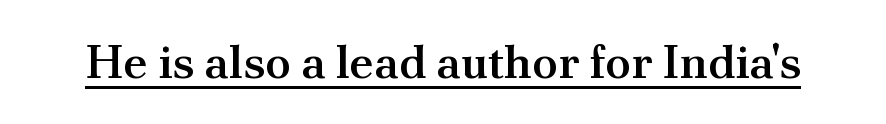
Q: Is the text bold? A: Semi-bold.
Q: Is the text italic (slanted)? A: No, it is upright.
Q: Is the typeface a serif or a sans-serif typeface? A: Serif.
Q: Is the text underlined? A: Yes.
Q: Is the spacing between letters normal or unusually wide? A: Normal.
Q: Width (condensed, normal, or wide)? A: Normal.
Q: Stroke contrast? A: Medium.
Q: x-height? A: Small.
Q: Monospaced? A: No.
